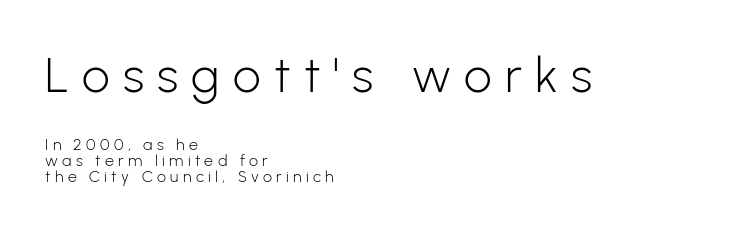
The image shows 49 px light sans-serif type, upright; set left-aligned, tight line spacing (1.01x), unusually wide letter spacing (+0.27 em), not underlined; the first (top) block is 3.06x larger; low stroke contrast and a medium x-height.
